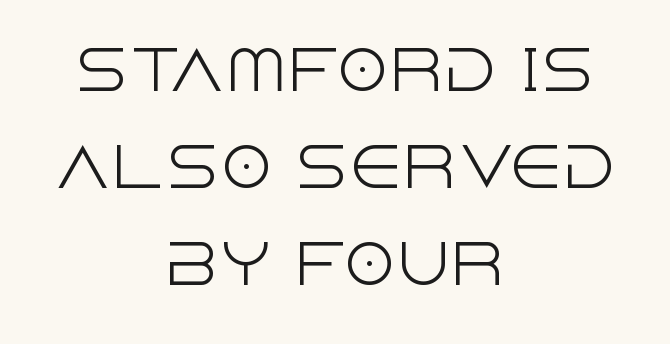
The image shows 54 px light sans-serif type, upright; set centered, line spacing 1.8x, normal letter spacing, not underlined; a large x-height.
